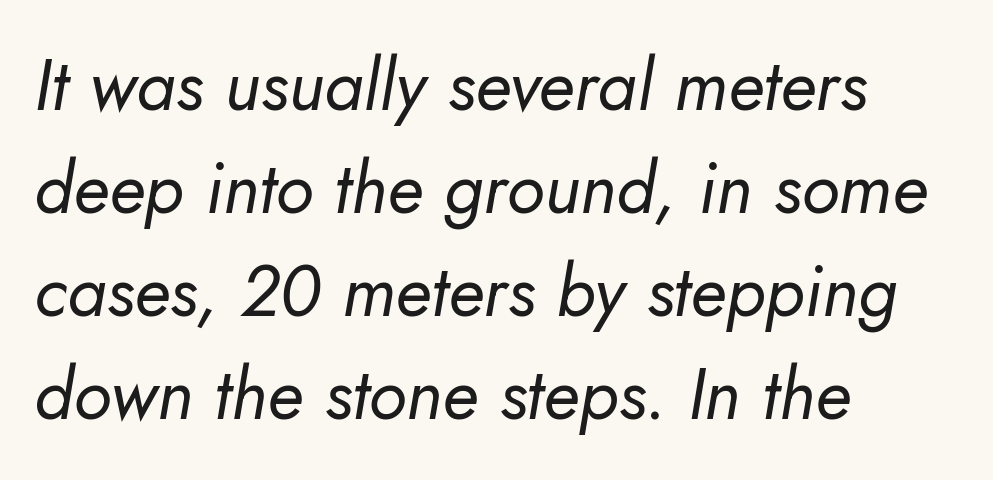
{"italic": "yes", "lean": "right", "slant_degrees": 5, "bold": "no", "weight": "regular", "width": "normal", "stroke_contrast": "low", "x_height": "small", "monospaced": "no", "underline": "no", "align": "left", "line_spacing": "normal", "line_spacing_ratio": 1.45, "letter_spacing": "normal", "letter_spacing_em": 0.0, "glyph_px": 71}
